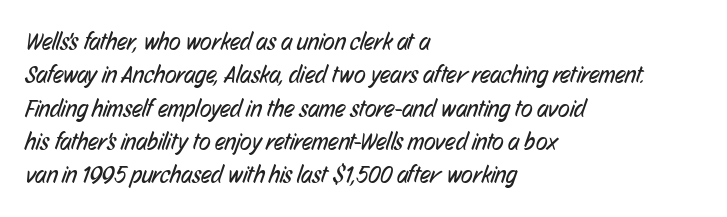
Q: Is the text bold? A: No.
Q: Is the text underlined? A: No.
Q: How is the paragraph aligned? A: Left-aligned.
Q: Is the spacing between letters normal or unusually wide? A: Normal.
Q: Is the spacing between lines tight, normal or loose? A: Normal.
